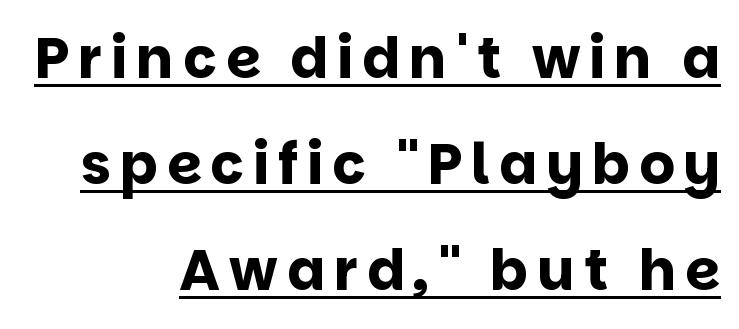
{"serif": "no", "italic": "no", "bold": "yes", "weight": "bold", "width": "normal", "stroke_contrast": "low", "x_height": "large", "monospaced": "no", "underline": "yes", "align": "right", "line_spacing_ratio": 1.89, "glyph_px": 56}
